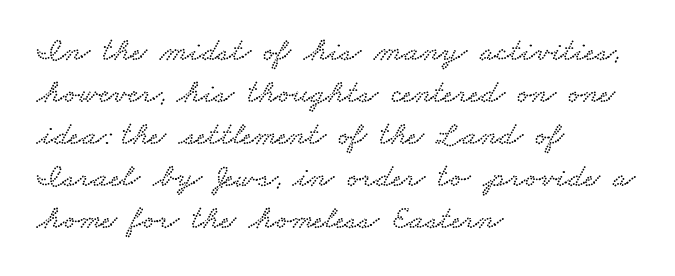
The image shows 33 px wide serif type; set left-aligned, normal line spacing (1.27x), normal letter spacing, not underlined; low stroke contrast and a small x-height.
